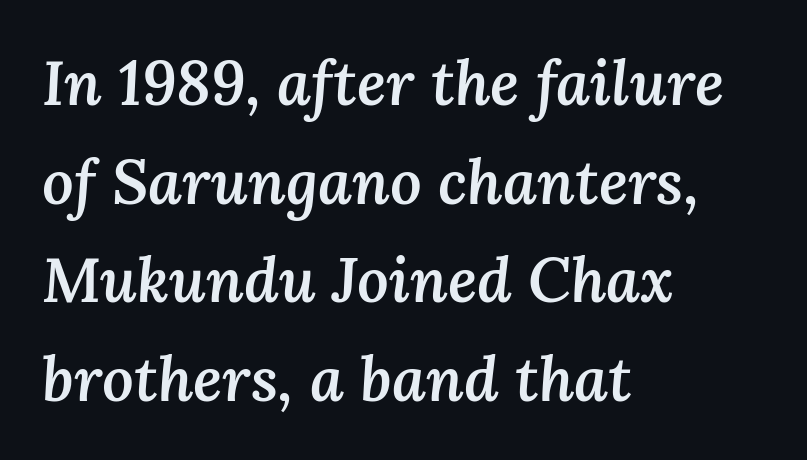
The image shows 62 px semibold type, italic (leaning right); set left-aligned, normal line spacing (1.59x), normal letter spacing, not underlined; medium stroke contrast and a medium x-height.
